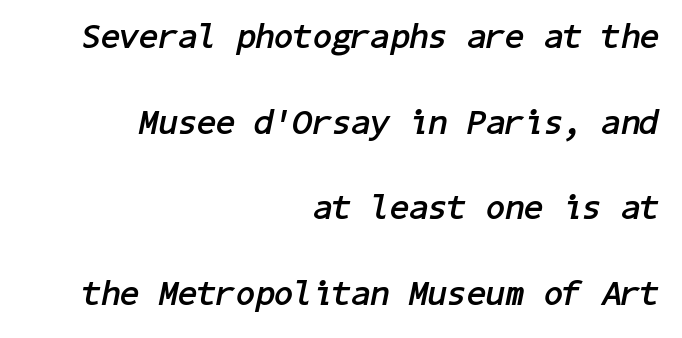
Q: Is the text bold? A: Yes.
Q: Is the text italic (slanted)? A: Yes, it leans right by about 11 degrees.
Q: Is the text underlined? A: No.
Q: How is the paragraph aligned? A: Right-aligned.
Q: Is the spacing between letters normal or unusually wide? A: Normal.
Q: Is the spacing between lines tight, normal or loose? A: Loose.
Q: Width (condensed, normal, or wide)? A: Normal.
Q: Stroke contrast? A: Low.
Q: x-height? A: Medium.
